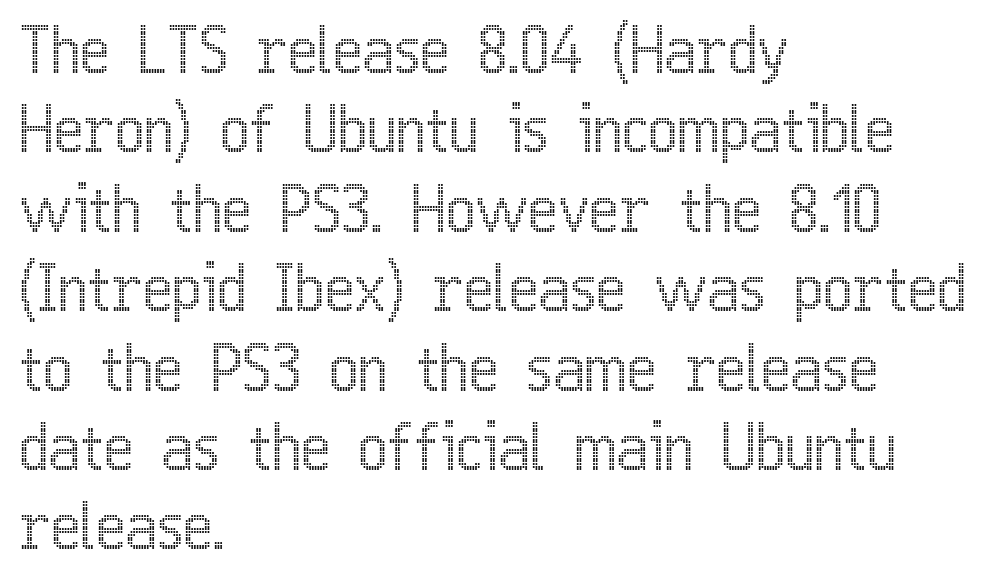
Q: Is the text italic (slanted)? A: No, it is upright.
Q: Is the text underlined? A: No.
Q: How is the paragraph aligned? A: Left-aligned.
Q: Is the spacing between letters normal or unusually wide? A: Normal.
Q: Is the spacing between lines tight, normal or loose? A: Normal.
Q: Width (condensed, normal, or wide)? A: Condensed.
Q: x-height? A: Medium.
Q: Monospaced? A: No.
